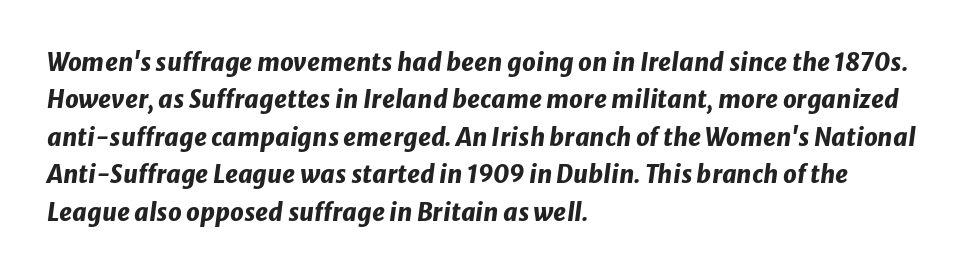
{"italic": "yes", "lean": "right", "slant_degrees": 8, "bold": "yes", "underline": "no", "align": "left", "line_spacing": "normal", "line_spacing_ratio": 1.56, "letter_spacing": "normal", "letter_spacing_em": 0.0, "glyph_px": 24}
